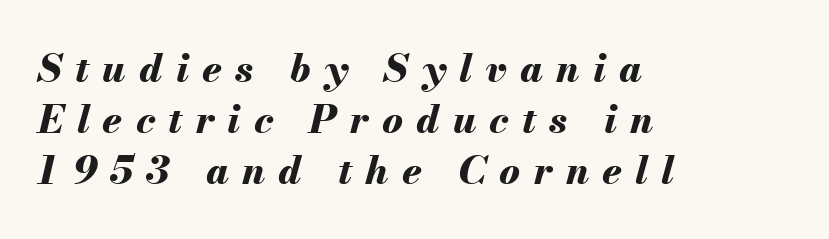
Quick note: italic. The block of text has a typical density, with ordinary space between rows. In CSS terms this would be text-align: left. Do the characters align in a grid? No, the font is proportional. Substantial extra tracking has been applied to these lines. Anything drawn beneath the words? Only blank space.
